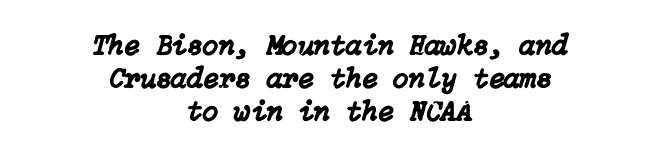
Q: Is the text italic (slanted)? A: Yes, it leans right by about 15 degrees.
Q: Is the text underlined? A: No.
Q: How is the paragraph aligned? A: Centered.
Q: Is the spacing between letters normal or unusually wide? A: Normal.
Q: Is the spacing between lines tight, normal or loose? A: Tight.
Q: Width (condensed, normal, or wide)? A: Normal.
Q: Stroke contrast? A: Low.
Q: x-height? A: Medium.
